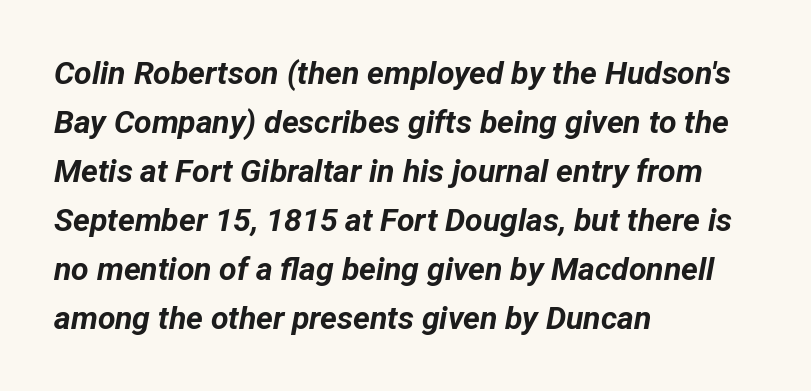
{"italic": "yes", "lean": "right", "slant_degrees": 12, "bold": "yes", "weight": "bold", "width": "normal", "stroke_contrast": "low", "x_height": "medium", "monospaced": "no", "underline": "no", "align": "left", "line_spacing": "normal", "line_spacing_ratio": 1.53, "letter_spacing": "normal", "letter_spacing_em": 0.0, "glyph_px": 32}
